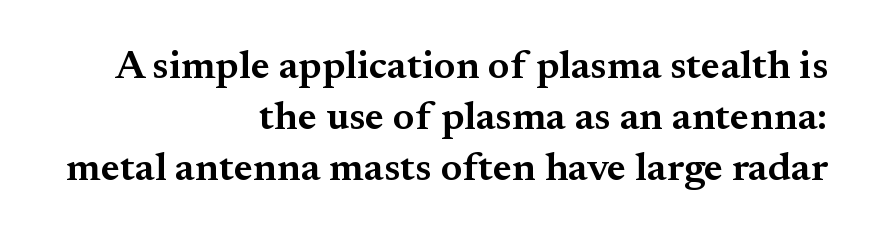
{"serif": "yes", "italic": "no", "bold": "semi", "weight": "semibold", "width": "normal", "stroke_contrast": "medium", "x_height": "small", "monospaced": "no", "underline": "no", "align": "right", "line_spacing": "normal", "line_spacing_ratio": 1.27, "letter_spacing": "normal", "letter_spacing_em": 0.0, "glyph_px": 40}
